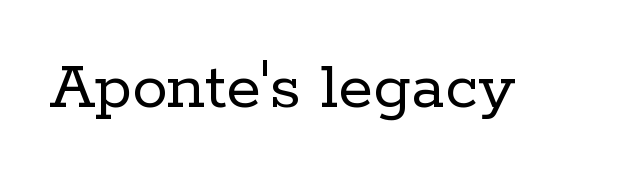
The image shows 71 px regular-weight serif type, upright; set normal letter spacing, not underlined; low stroke contrast and a medium x-height.
